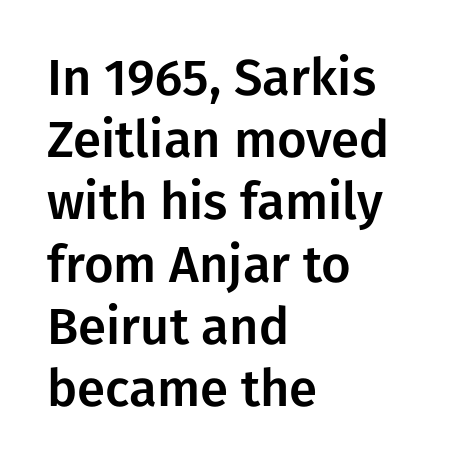
The image shows 51 px sans-serif type, upright; set left-aligned, line spacing 1.22x, normal letter spacing, not underlined; low stroke contrast and a medium x-height.
